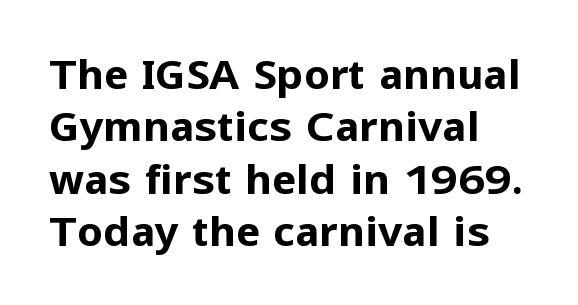
Observe the ordinary spacing: letters are neighbours, not strangers. Leading: standard. The passage shown is emphatically bold. When letters stand straight like this, we call the style roman or upright. The rendering uses natural spacing where letterforms have individual widths. Type without underlining.
